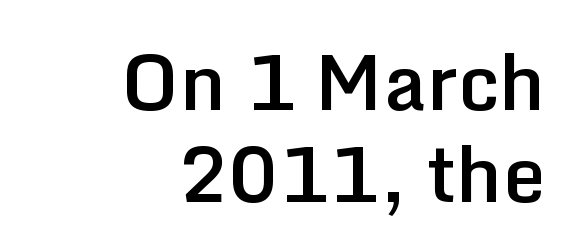
{"serif": "no", "italic": "no", "bold": "semi", "weight": "semibold", "width": "normal", "stroke_contrast": "low", "x_height": "medium", "monospaced": "no", "underline": "no", "align": "right", "line_spacing_ratio": 1.21, "letter_spacing": "normal", "letter_spacing_em": 0.0, "glyph_px": 76}
